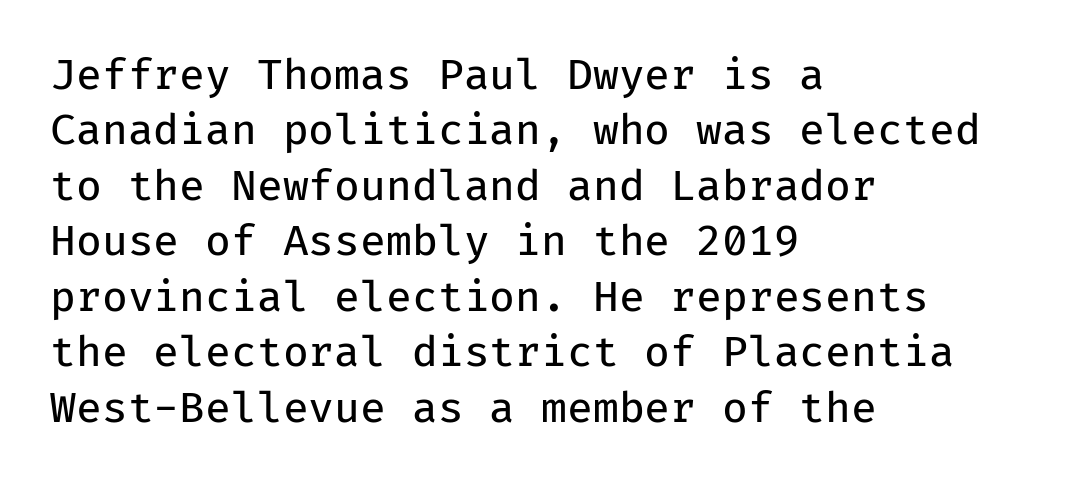
Observe the ordinary spacing: letters are neighbours, not strangers. Notice how the passage keeps a crisp vertical edge on the left only. Vertical stems look standard width or narrower in stroke. The zone under the glyphs is completely vacant.
